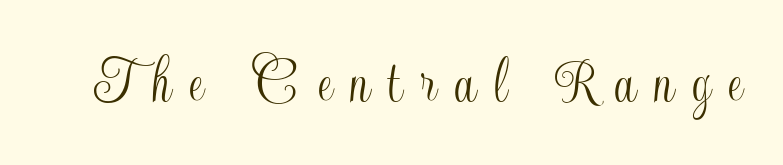
Q: Is the text italic (slanted)? A: Yes.
Q: Is the text underlined? A: No.
Q: Is the spacing between letters normal or unusually wide? A: Unusually wide.
Q: Width (condensed, normal, or wide)? A: Condensed.
Q: x-height? A: Small.
Q: Monospaced? A: No.
